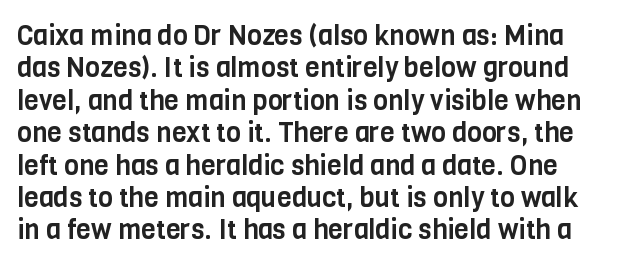
The image shows 27 px text type, upright; set line spacing 1.2x, normal letter spacing, not underlined.
